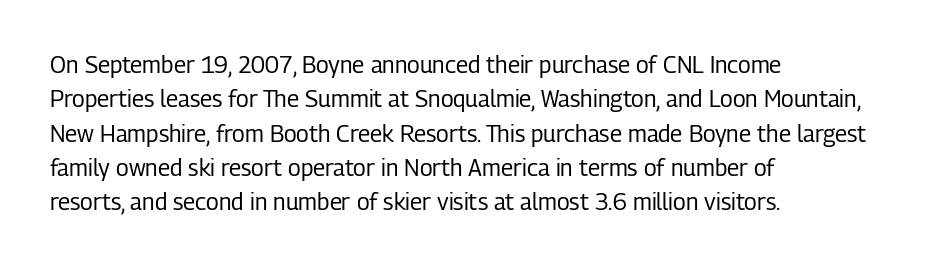
The image shows 23 px text type, upright; set left-aligned, normal line spacing (1.49x), normal letter spacing, not underlined.
